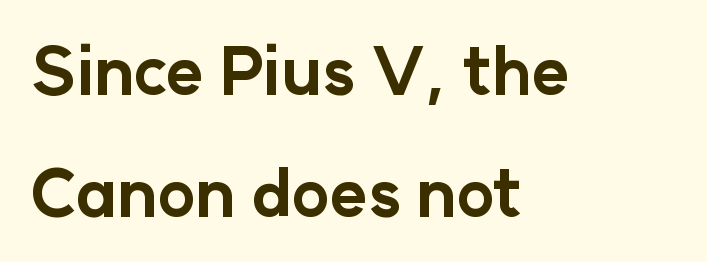
{"serif": "no", "italic": "no", "bold": "yes", "weight": "bold", "width": "normal", "stroke_contrast": "low", "x_height": "medium", "monospaced": "no", "underline": "no", "align": "left", "line_spacing_ratio": 1.87, "letter_spacing": "normal", "letter_spacing_em": 0.0, "glyph_px": 65}
